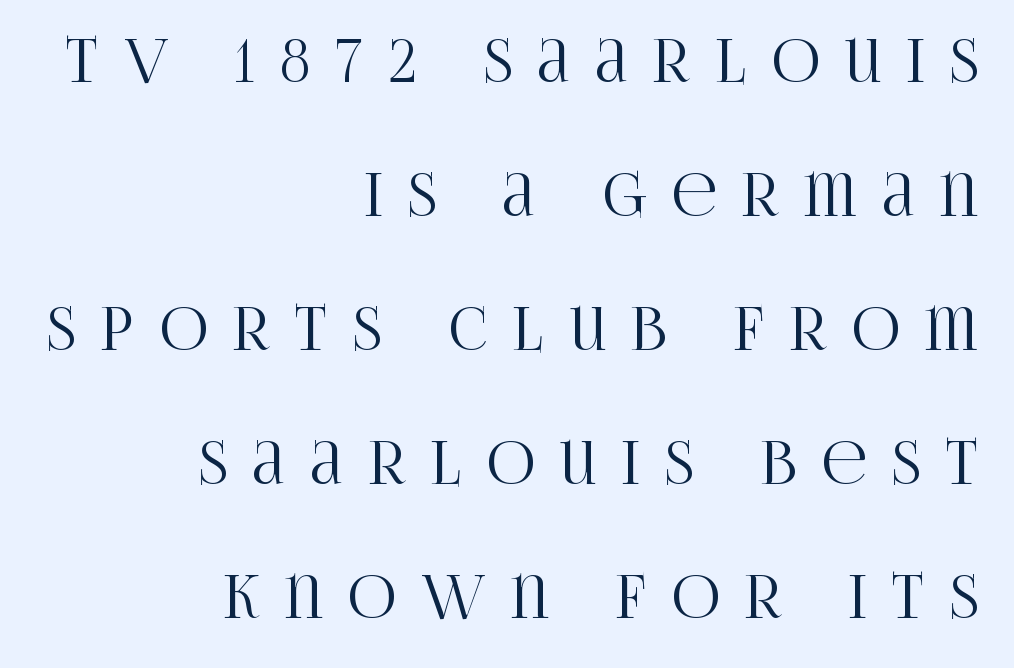
{"serif": "yes", "italic": "no", "width": "condensed", "stroke_contrast": "high", "x_height": "large", "monospaced": "no", "underline": "no", "align": "right", "line_spacing": "loose", "line_spacing_ratio": 2.27, "letter_spacing": "wide", "letter_spacing_em": 0.44, "glyph_px": 59}
